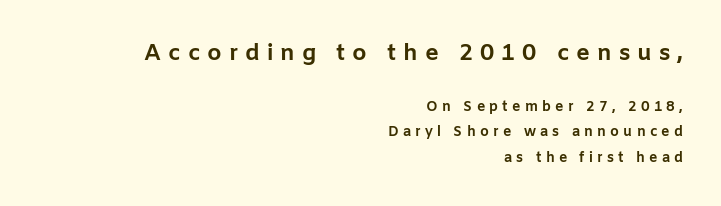
{"italic": "no", "bold": "yes", "underline": "no", "align": "right", "line_spacing_ratio": 1.81, "letter_spacing": "wide", "letter_spacing_em": 0.3, "larger_block": "first", "size_ratio": 1.64, "glyph_px": 23}
